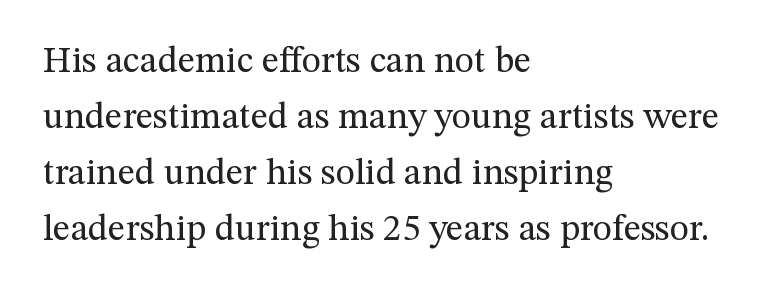
Q: Is the text bold? A: No.
Q: Is the text italic (slanted)? A: No, it is upright.
Q: Is the typeface a serif or a sans-serif typeface? A: Serif.
Q: Is the text underlined? A: No.
Q: How is the paragraph aligned? A: Left-aligned.
Q: Is the spacing between letters normal or unusually wide? A: Normal.
Q: Is the spacing between lines tight, normal or loose? A: Normal.
Q: Width (condensed, normal, or wide)? A: Normal.
Q: Stroke contrast? A: Medium.
Q: x-height? A: Medium.
Q: Monospaced? A: No.
